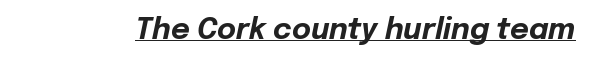
The image shows 29 px bold type, italic (leaning right); set normal letter spacing, underlined; low stroke contrast and a medium x-height.
